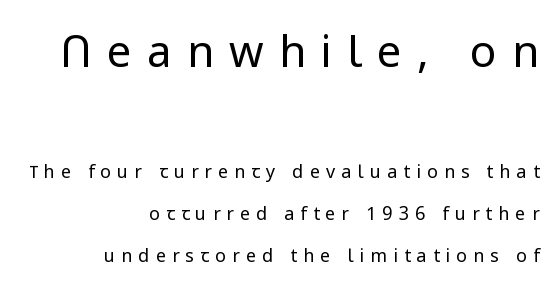
The image shows 44 px regular-weight sans-serif type, upright; set right-aligned, loose line spacing (2.35x), unusually wide letter spacing (+0.34 em), not underlined; the first (top) block is 2.44x larger; low stroke contrast and a medium x-height.
